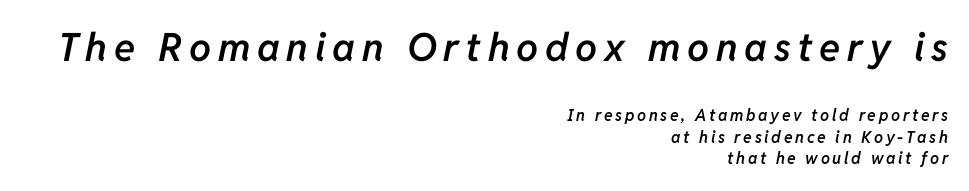
Q: Is the text bold? A: Semi-bold.
Q: Is the text italic (slanted)? A: Yes, it leans right by about 11 degrees.
Q: Is the text underlined? A: No.
Q: How is the paragraph aligned? A: Right-aligned.
Q: Is the spacing between lines tight, normal or loose? A: Normal.
Q: Which block of text is set in a larger size, the first (top) or the second (bottom)? A: The first (top) one.
Q: Width (condensed, normal, or wide)? A: Normal.
Q: Stroke contrast? A: Low.
Q: x-height? A: Medium.
Q: Monospaced? A: No.
